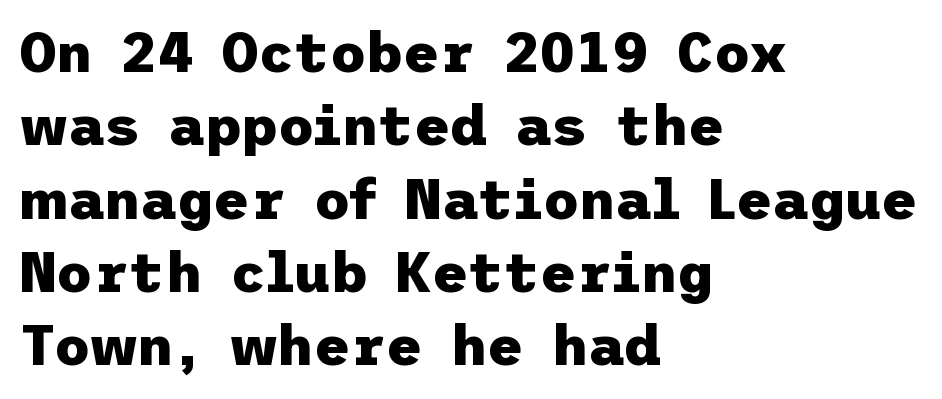
Q: Is the text bold? A: Yes.
Q: Is the text italic (slanted)? A: No, it is upright.
Q: Is the typeface a serif or a sans-serif typeface? A: Sans-serif.
Q: Is the text underlined? A: No.
Q: How is the paragraph aligned? A: Left-aligned.
Q: Is the spacing between letters normal or unusually wide? A: Normal.
Q: Is the spacing between lines tight, normal or loose? A: Normal.
Q: Width (condensed, normal, or wide)? A: Normal.
Q: Stroke contrast? A: Low.
Q: x-height? A: Medium.
